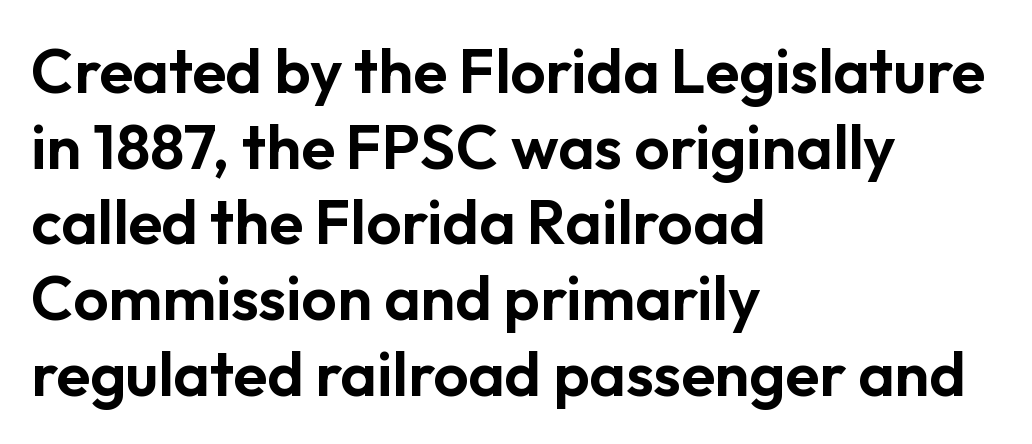
{"serif": "no", "italic": "no", "width": "normal", "stroke_contrast": "low", "x_height": "medium", "monospaced": "no", "underline": "no", "align": "left", "line_spacing_ratio": 1.22, "letter_spacing": "normal", "letter_spacing_em": 0.0, "glyph_px": 62}
